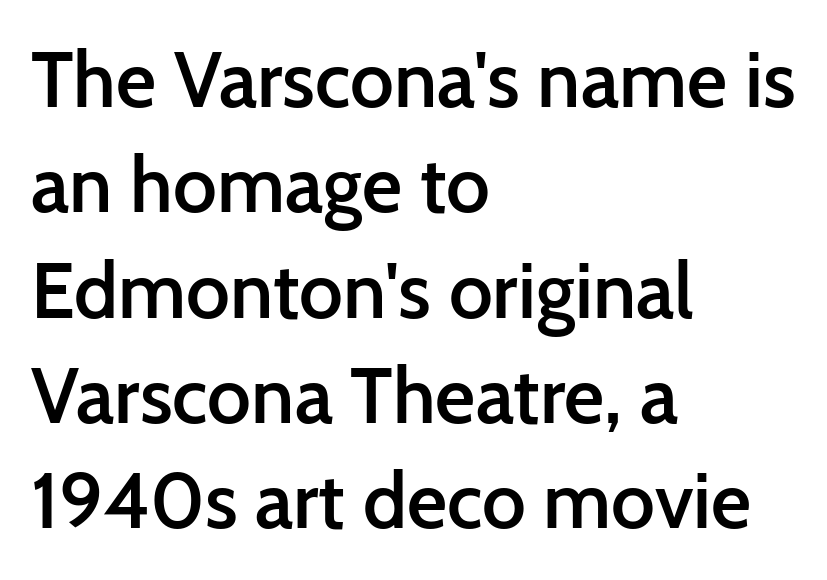
Q: Is the text bold? A: Semi-bold.
Q: Is the text italic (slanted)? A: No, it is upright.
Q: Is the typeface a serif or a sans-serif typeface? A: Sans-serif.
Q: Is the text underlined? A: No.
Q: How is the paragraph aligned? A: Left-aligned.
Q: Is the spacing between letters normal or unusually wide? A: Normal.
Q: Is the spacing between lines tight, normal or loose? A: Normal.
Q: Width (condensed, normal, or wide)? A: Normal.
Q: Stroke contrast? A: Low.
Q: x-height? A: Medium.
Q: Monospaced? A: No.
